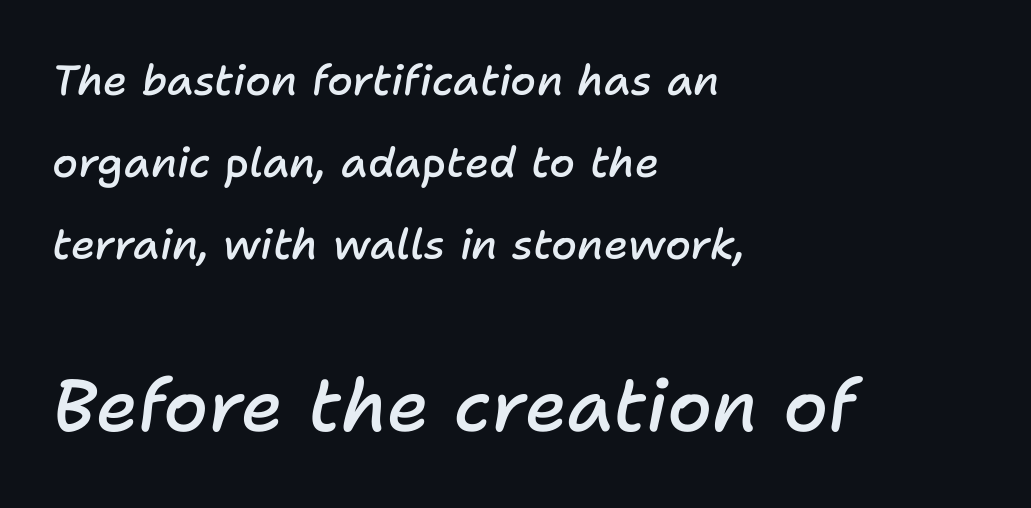
Q: Is the text bold? A: Semi-bold.
Q: Is the text italic (slanted)? A: Yes, it leans right by about 11 degrees.
Q: Is the text underlined? A: No.
Q: How is the paragraph aligned? A: Left-aligned.
Q: Is the spacing between letters normal or unusually wide? A: Normal.
Q: Is the spacing between lines tight, normal or loose? A: Loose.
Q: Which block of text is set in a larger size, the first (top) or the second (bottom)? A: The second (bottom) one.
Q: Width (condensed, normal, or wide)? A: Normal.
Q: Stroke contrast? A: Low.
Q: x-height? A: Medium.
Q: Monospaced? A: No.
